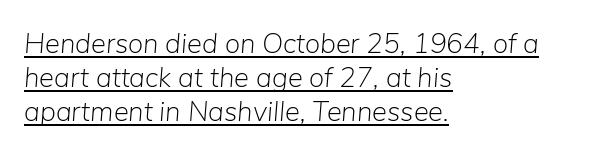
It's the slanting kind of type. The lettering is marked with a stroke running underneath it. You could not count columns in this text — the font is proportionally spaced. Caption: face not bold, strokes unweighted. A typesetter would call this zero additional tracking.
